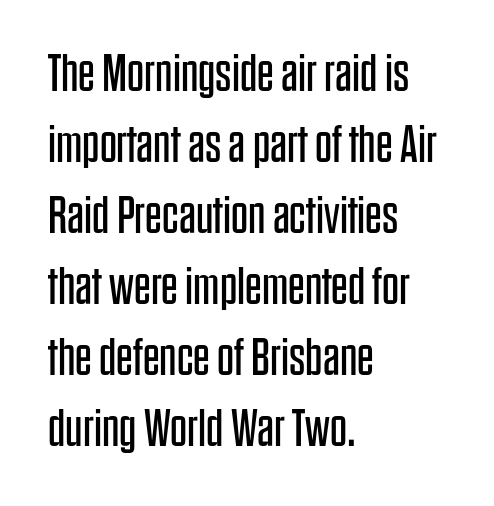
The image shows 53 px regular-weight, condensed sans-serif type, upright; set left-aligned, normal line spacing (1.34x), normal letter spacing, not underlined; low stroke contrast and a large x-height.
